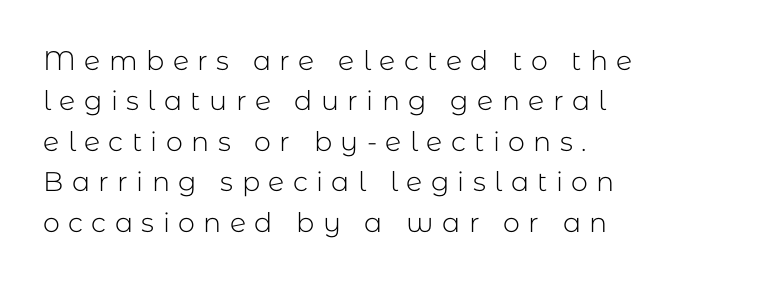
Q: Is the text bold? A: No.
Q: Is the text italic (slanted)? A: No, it is upright.
Q: Is the text underlined? A: No.
Q: How is the paragraph aligned? A: Left-aligned.
Q: Is the spacing between letters normal or unusually wide? A: Unusually wide.
Q: Is the spacing between lines tight, normal or loose? A: Normal.
